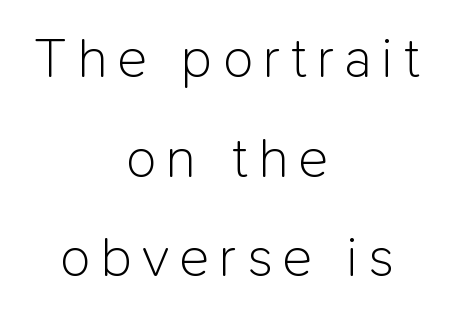
These glyphs show unthickened strokes, regular width or finer. This sample has the flowing, uneven cadence of proportional lettering. Honestly, there is no underline to notice here at all. This sample is center-justified, so both line endings float freely. Font category for this specimen: sans-serif.
